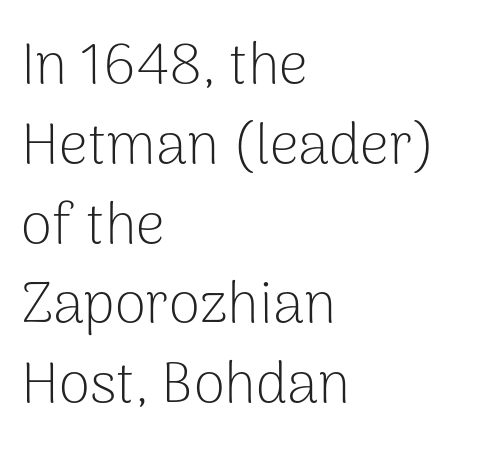
A quiet, ordinary-to-light weight characterises the typeface. The vertical gap from one line to the next is medium. The ragged edge is on the right, which tells us the setting is flush left. Here the glyphs are tracked normally, forming tight word shapes.
